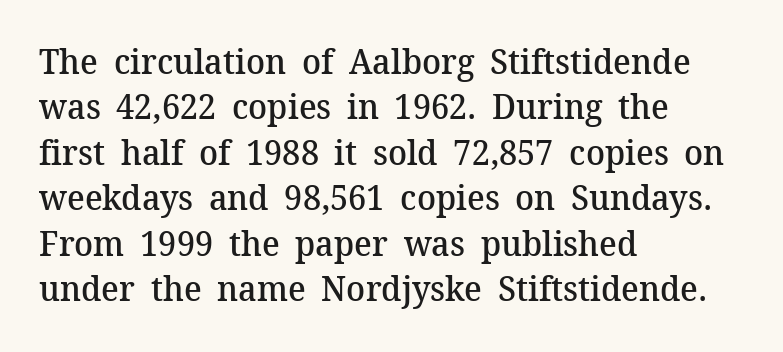
Q: Is the text bold? A: Semi-bold.
Q: Is the text italic (slanted)? A: No, it is upright.
Q: Is the typeface a serif or a sans-serif typeface? A: Serif.
Q: Is the text underlined? A: No.
Q: How is the paragraph aligned? A: Left-aligned.
Q: Is the spacing between letters normal or unusually wide? A: Normal.
Q: Is the spacing between lines tight, normal or loose? A: Normal.
Q: Width (condensed, normal, or wide)? A: Normal.
Q: Stroke contrast? A: Medium.
Q: x-height? A: Medium.
Q: Monospaced? A: No.
